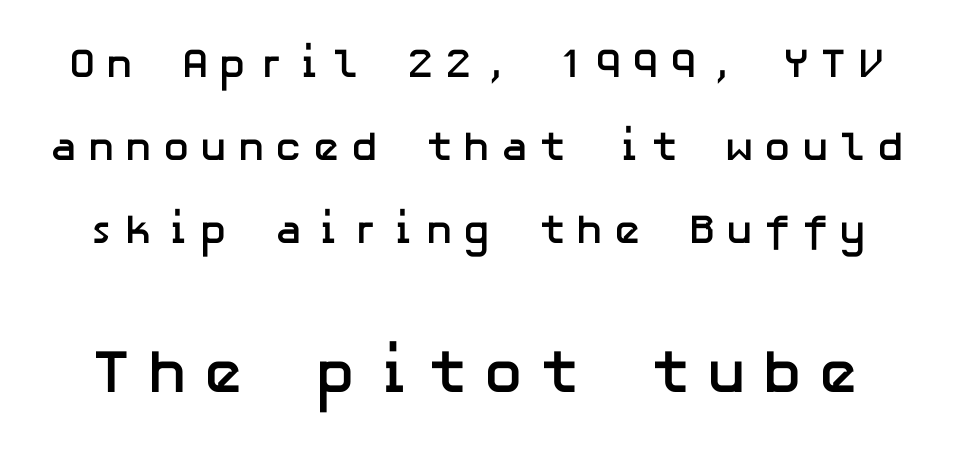
The image shows 61 px semibold sans-serif type, upright; set loose line spacing (2.03x), unusually wide letter spacing (+0.25 em), not underlined; the second (bottom) block is 1.49x larger; low stroke contrast and a medium x-height.
